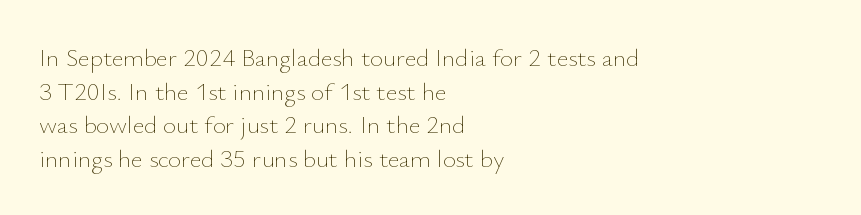
Q: Is the text bold? A: No.
Q: Is the text italic (slanted)? A: No, it is upright.
Q: Is the text underlined? A: No.
Q: How is the paragraph aligned? A: Left-aligned.
Q: Is the spacing between letters normal or unusually wide? A: Normal.
Q: Is the spacing between lines tight, normal or loose? A: Normal.
